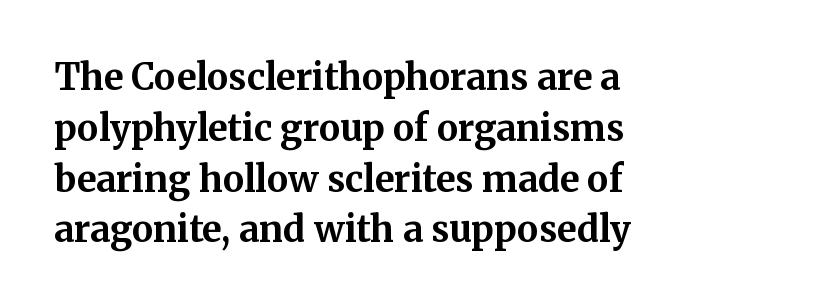
The letters stand upright; this is a roman face. Here the glyphs are tracked normally, forming tight word shapes. If you drew a ruler down the left edge, every line would touch it. I'd call this a serif setting — the letters wear small feet.
